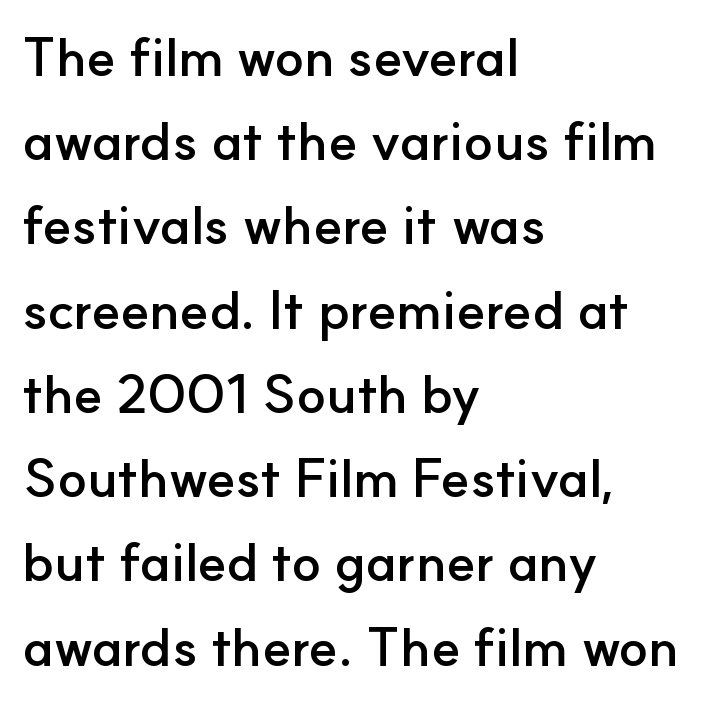
Spacing between characters is what you'd get straight out of the box. Heavy-handed strokes throughout: this text is bold. Is this a sans? Yes — the strokes have no serifs. Bare-footed words on every line.
